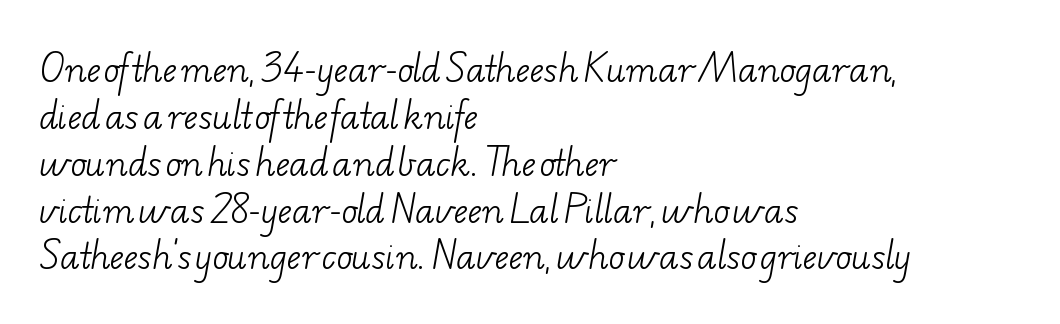
Each stroke keeps to a modest, everyday thickness or less. You could not count columns in this text — the font is proportionally spaced. Nobody touched the tracking dial on this one. Descenders are the only things crossing below the line. Is there much room between lines? A standard amount, neither cramped nor airy.
